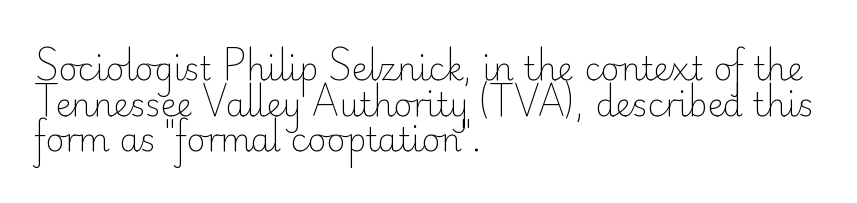
Q: Is the text bold? A: No.
Q: Is the text italic (slanted)? A: No, it is upright.
Q: Is the typeface a serif or a sans-serif typeface? A: Sans-serif.
Q: Is the text underlined? A: No.
Q: How is the paragraph aligned? A: Left-aligned.
Q: Is the spacing between letters normal or unusually wide? A: Normal.
Q: Is the spacing between lines tight, normal or loose? A: Tight.
Q: Width (condensed, normal, or wide)? A: Normal.
Q: Stroke contrast? A: Low.
Q: x-height? A: Small.
Q: Monospaced? A: No.
